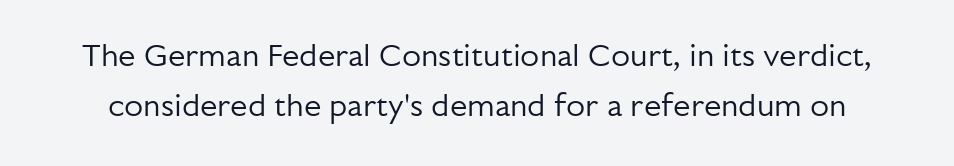
{"serif": "no", "italic": "no", "bold": "no", "weight": "regular", "width": "normal", "stroke_contrast": "low", "x_height": "medium", "monospaced": "no", "underline": "no", "line_spacing": "normal", "line_spacing_ratio": 1.6, "letter_spacing": "normal", "letter_spacing_em": 0.0, "glyph_px": 31}
